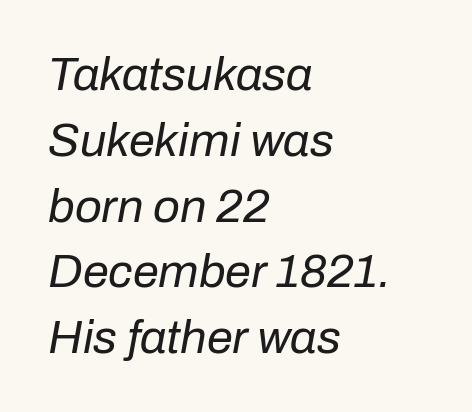
Q: Is the text bold? A: No.
Q: Is the text italic (slanted)? A: Yes, it leans right by about 10 degrees.
Q: Is the text underlined? A: No.
Q: How is the paragraph aligned? A: Left-aligned.
Q: Is the spacing between letters normal or unusually wide? A: Normal.
Q: Is the spacing between lines tight, normal or loose? A: Normal.
Q: Width (condensed, normal, or wide)? A: Normal.
Q: Stroke contrast? A: Low.
Q: x-height? A: Medium.
Q: Monospaced? A: No.
